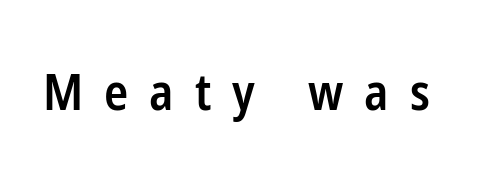
Compared with typical body copy, the letter spacing here is much looser. As a designer I'd log this as weight 600, semibold. Letterform terminals end flat and unadorned throughout the passage. These lines were composed using upright roman letters. These lines are rendered in a variable-pitch font.
